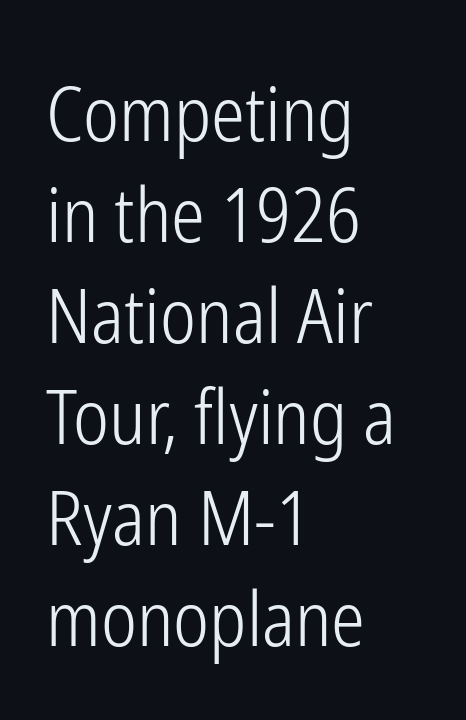
{"serif": "no", "italic": "no", "bold": "no", "weight": "light", "width": "condensed", "stroke_contrast": "low", "x_height": "medium", "monospaced": "no", "underline": "no", "align": "left", "line_spacing": "normal", "line_spacing_ratio": 1.33, "letter_spacing": "normal", "letter_spacing_em": 0.0, "glyph_px": 76}
